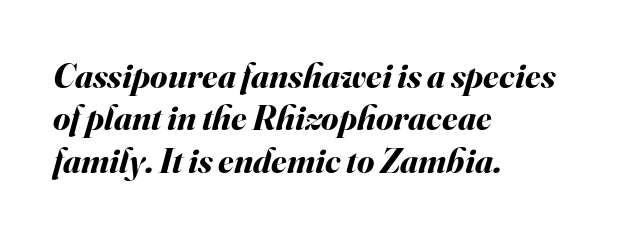
The image shows 35 px bold type, italic (leaning right); set left-aligned, line spacing 1.21x, normal letter spacing, not underlined; medium stroke contrast and a small x-height.
